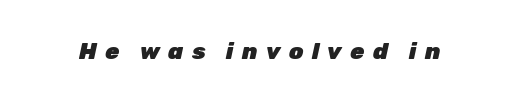
Q: Is the text bold? A: Yes.
Q: Is the text italic (slanted)? A: Yes, it leans right by about 12 degrees.
Q: Is the text underlined? A: No.
Q: Is the spacing between letters normal or unusually wide? A: Unusually wide.
